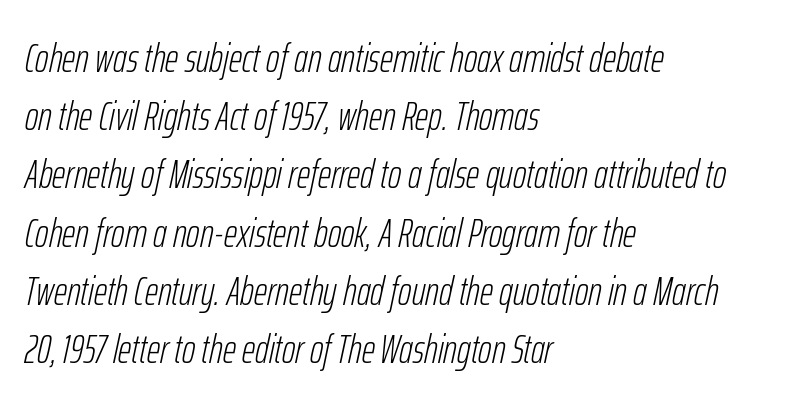
Q: Is the text bold? A: No.
Q: Is the text italic (slanted)? A: Yes, it leans right by about 12 degrees.
Q: Is the text underlined? A: No.
Q: How is the paragraph aligned? A: Left-aligned.
Q: Is the spacing between letters normal or unusually wide? A: Normal.
Q: Is the spacing between lines tight, normal or loose? A: Normal.
Q: Width (condensed, normal, or wide)? A: Condensed.
Q: Stroke contrast? A: Low.
Q: x-height? A: Medium.
Q: Monospaced? A: No.
